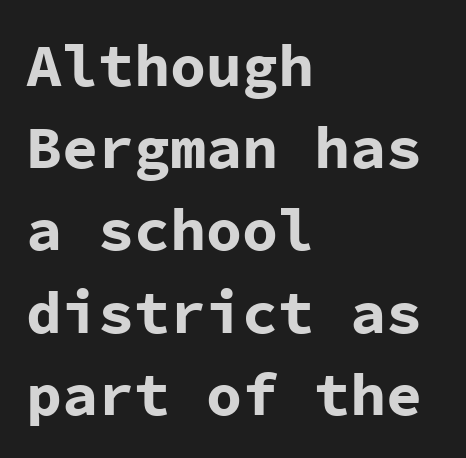
Q: Is the text bold? A: Yes.
Q: Is the text italic (slanted)? A: No, it is upright.
Q: Is the typeface a serif or a sans-serif typeface? A: Sans-serif.
Q: Is the text underlined? A: No.
Q: How is the paragraph aligned? A: Left-aligned.
Q: Is the spacing between letters normal or unusually wide? A: Normal.
Q: Is the spacing between lines tight, normal or loose? A: Normal.
Q: Width (condensed, normal, or wide)? A: Normal.
Q: Stroke contrast? A: Low.
Q: x-height? A: Medium.
Q: Monospaced? A: Yes.
